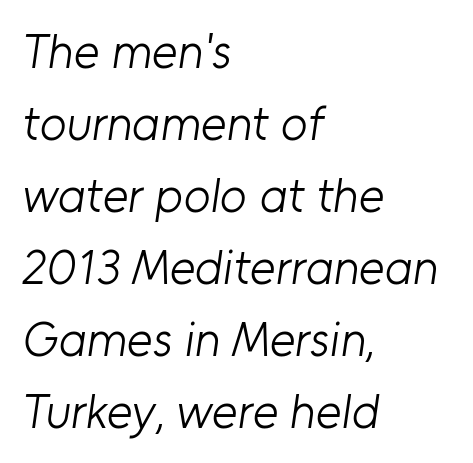
The image shows 49 px light sans-serif type; set left-aligned, normal line spacing (1.47x), normal letter spacing, not underlined; low stroke contrast and a medium x-height.
